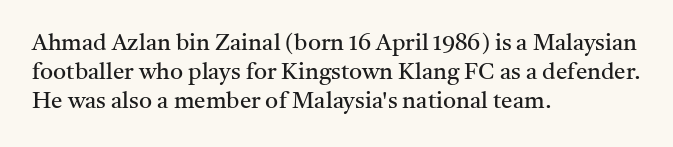
Q: Is the text bold? A: No.
Q: Is the text italic (slanted)? A: No, it is upright.
Q: Is the text underlined? A: No.
Q: How is the paragraph aligned? A: Left-aligned.
Q: Is the spacing between letters normal or unusually wide? A: Normal.
Q: Is the spacing between lines tight, normal or loose? A: Normal.
